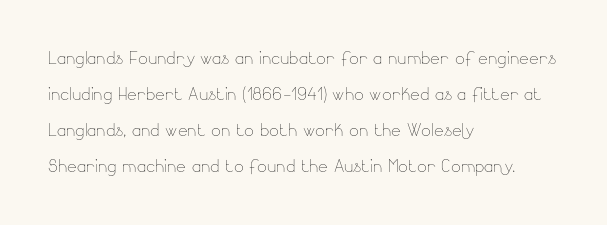
The image shows 23 px text type, upright; set left-aligned, normal line spacing (1.56x), normal letter spacing, not underlined.
